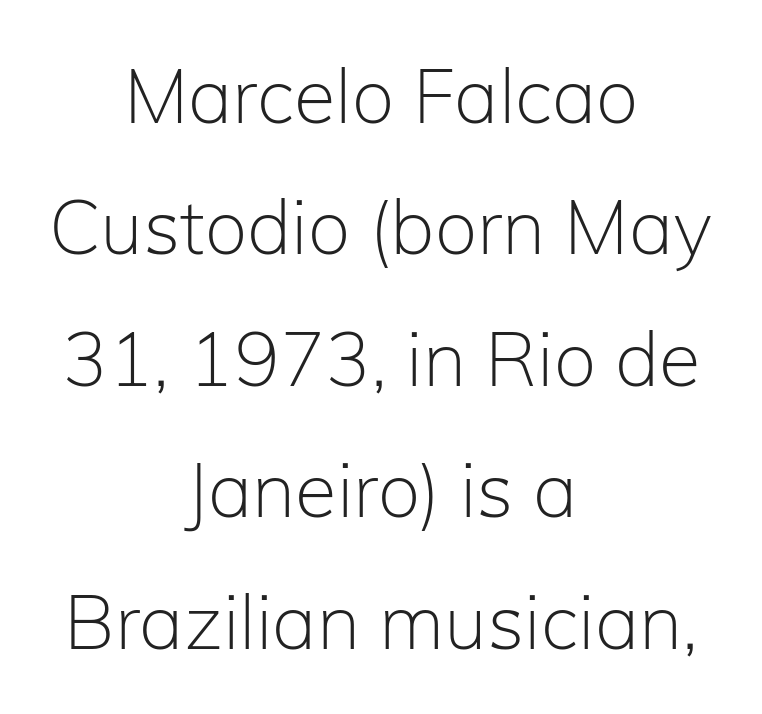
The image shows 76 px light sans-serif type, upright; set centered, line spacing 1.73x, normal letter spacing, not underlined; low stroke contrast and a medium x-height.
